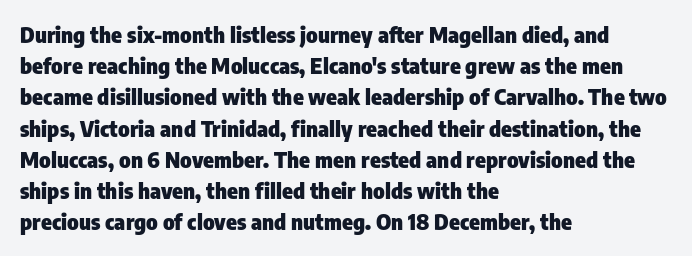
Q: Is the text bold? A: Yes.
Q: Is the text italic (slanted)? A: No, it is upright.
Q: Is the text underlined? A: No.
Q: How is the paragraph aligned? A: Left-aligned.
Q: Is the spacing between letters normal or unusually wide? A: Normal.
Q: Is the spacing between lines tight, normal or loose? A: Normal.
